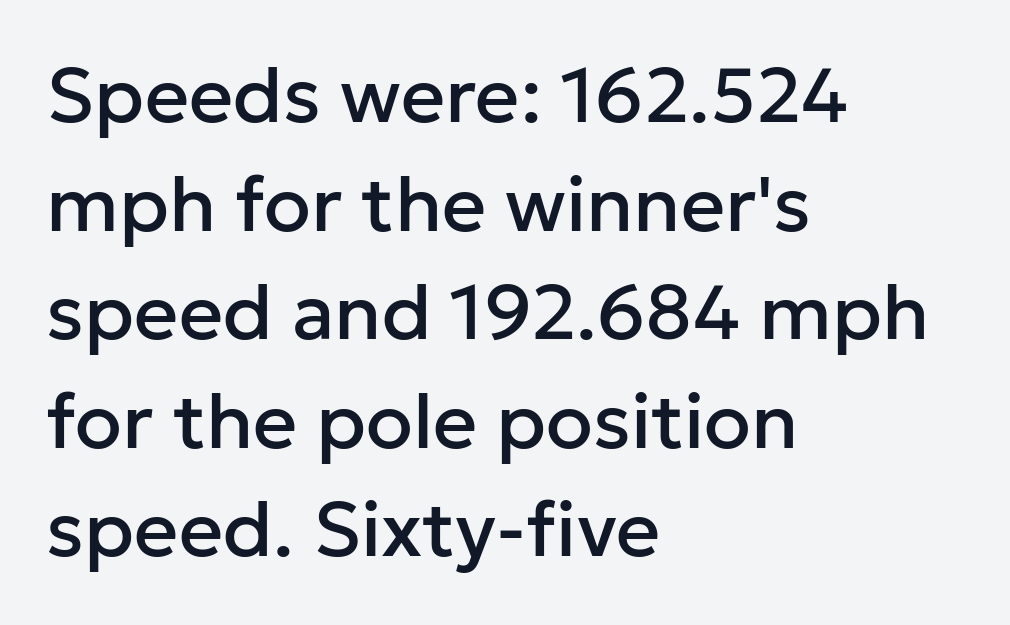
{"serif": "no", "italic": "no", "width": "normal", "stroke_contrast": "low", "x_height": "medium", "monospaced": "no", "underline": "no", "align": "left", "line_spacing": "normal", "line_spacing_ratio": 1.41, "letter_spacing": "normal", "letter_spacing_em": 0.0, "glyph_px": 77}
